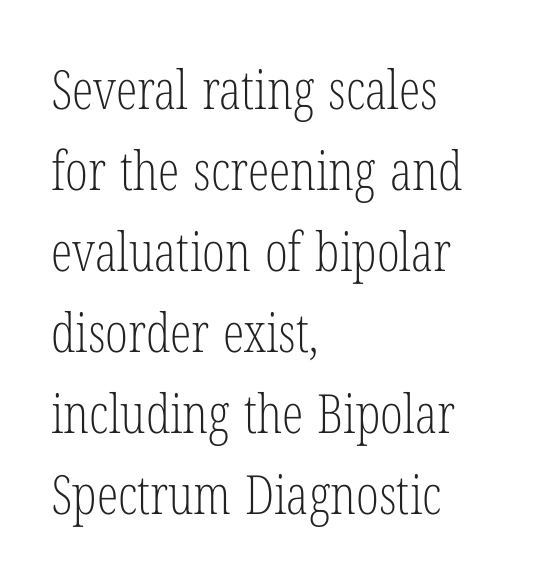
{"serif": "yes", "italic": "no", "bold": "no", "weight": "light", "width": "condensed", "stroke_contrast": "low", "x_height": "medium", "monospaced": "no", "underline": "no", "align": "left", "line_spacing": "normal", "line_spacing_ratio": 1.5, "letter_spacing": "normal", "letter_spacing_em": 0.0, "glyph_px": 54}
